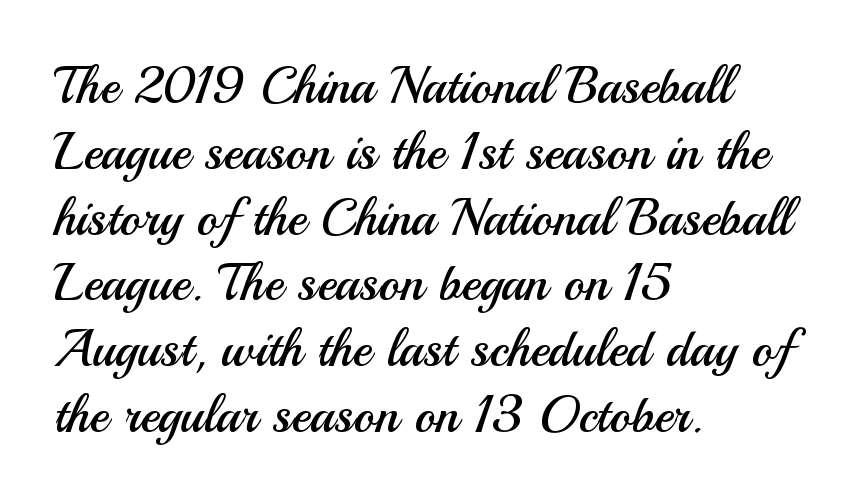
The image shows 51 px regular-weight sans-serif type; set left-aligned, normal line spacing (1.29x), normal letter spacing, not underlined; medium stroke contrast and a small x-height.
